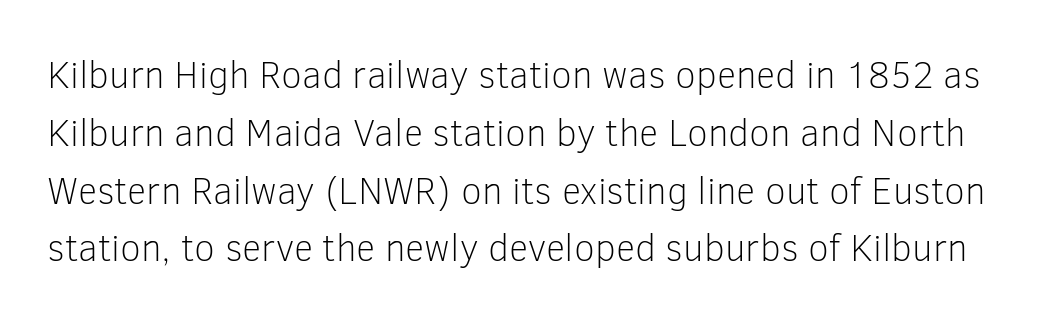
{"serif": "no", "italic": "no", "bold": "no", "weight": "light", "width": "normal", "stroke_contrast": "low", "x_height": "medium", "monospaced": "no", "underline": "no", "line_spacing": "normal", "line_spacing_ratio": 1.52, "letter_spacing": "normal", "letter_spacing_em": 0.0, "glyph_px": 38}
